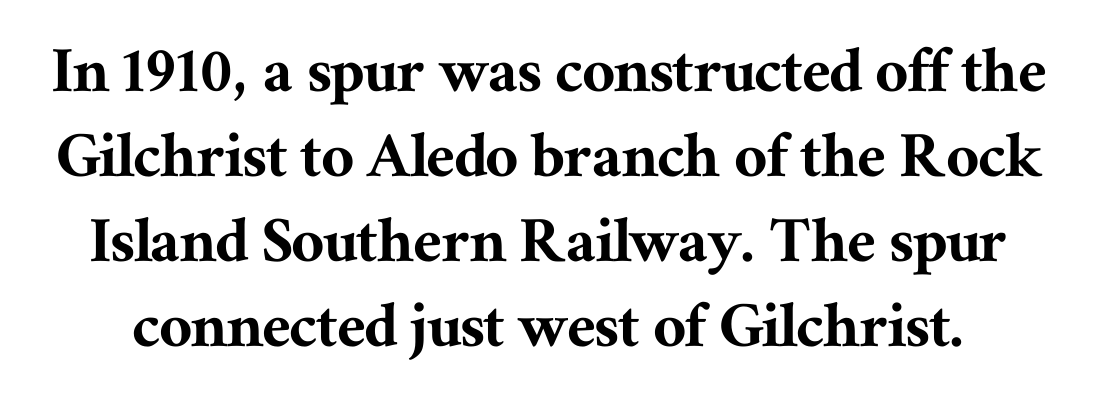
Is this a fixed-width face? No — the glyphs have proportional, varying widths. Tall strokes in this sample are plumb rather than angled. The face used here is rendered with its standard letterfit. Check where the strokes stop: tiny serifs finish them off. The area under the type is left untouched.
